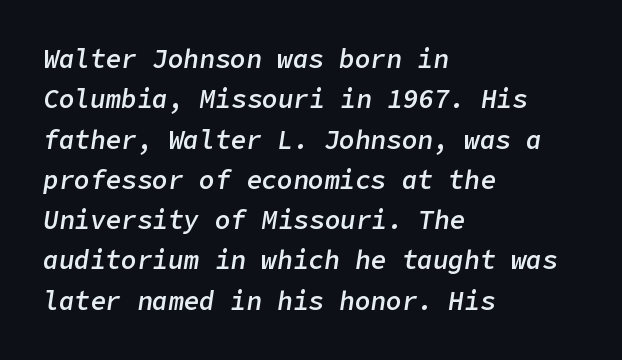
The image shows 26 px text type, italic (leaning right); set left-aligned, normal line spacing (1.55x), normal letter spacing, not underlined.
